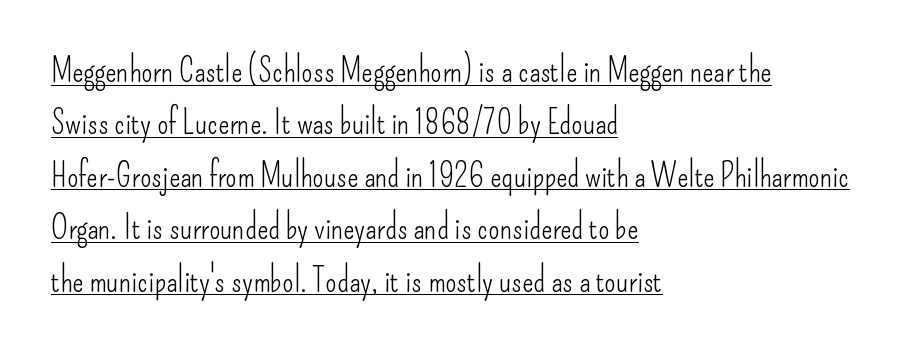
Layout note: lines flush left. Nothing heavy about these letters — not bold at all. Looks like someone drew a line under every word here. The type sits square on the baseline with zero lean. Does the leading feel generous? No, just average. Type style note: lacks serifs.
